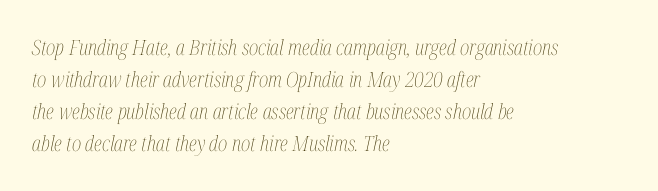
The image shows 21 px text type, italic (leaning right); set left-aligned, normal line spacing (1.53x), normal letter spacing, not underlined.
